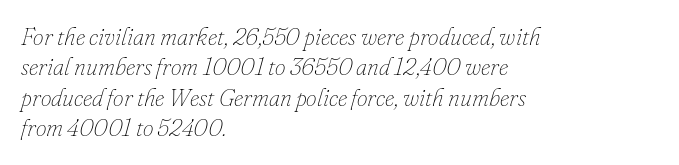
{"italic": "yes", "lean": "right", "slant_degrees": 16, "bold": "no", "underline": "no", "align": "left", "line_spacing": "normal", "line_spacing_ratio": 1.27, "letter_spacing": "normal", "letter_spacing_em": 0.0, "glyph_px": 24}
